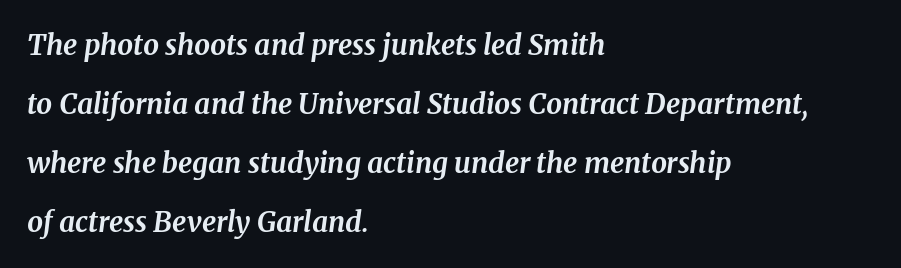
This sample trades compactness for vertical openness between lines. The face used here is rendered with its standard letterfit. The passage shown is typed in a proportional face where columns would drift. Characters are canted at an angle relative to the baseline's perpendicular. If you drew a ruler down the left edge, every line would touch it.
